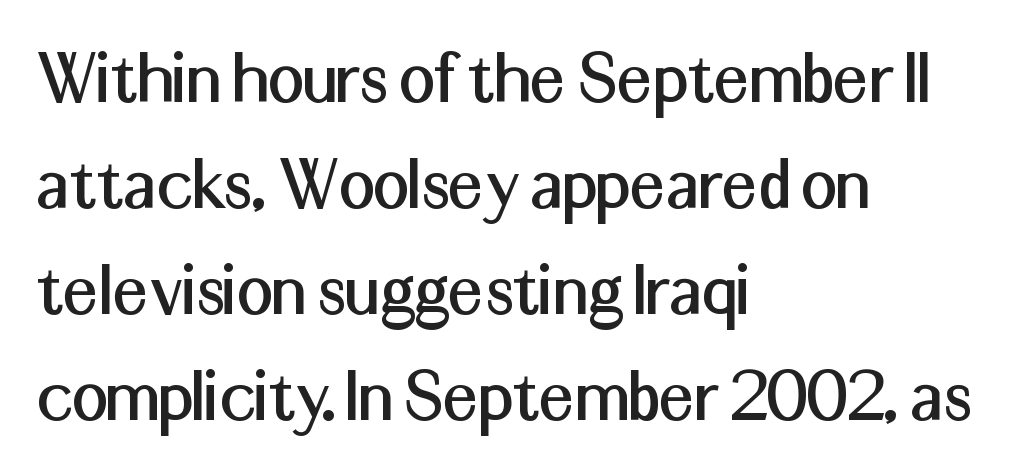
Q: Is the text italic (slanted)? A: No, it is upright.
Q: Is the typeface a serif or a sans-serif typeface? A: Sans-serif.
Q: Is the text underlined? A: No.
Q: How is the paragraph aligned? A: Left-aligned.
Q: Is the spacing between letters normal or unusually wide? A: Normal.
Q: Is the spacing between lines tight, normal or loose? A: Normal.
Q: Width (condensed, normal, or wide)? A: Normal.
Q: Stroke contrast? A: Medium.
Q: x-height? A: Medium.
Q: Monospaced? A: No.
